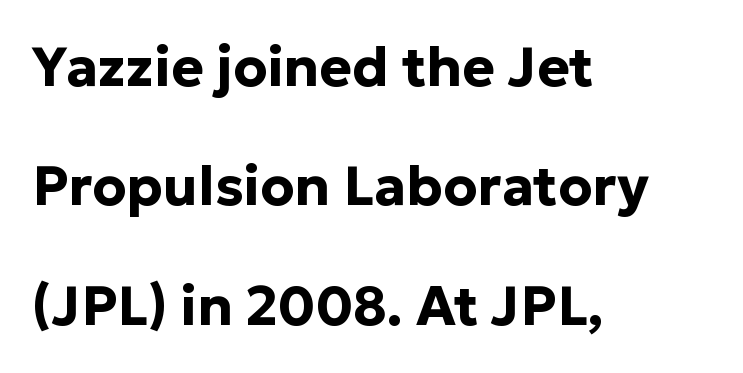
The text block is weighted toward the left margin, trailing off unevenly rightward. In terms of posture, this sample is upright. The face used here is rendered with its standard letterfit. The type family on display is of the sans-serif kind. Summary of vertical rhythm: relaxed, with wide interline spacing.
